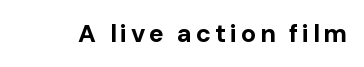
Weight check: bold — yes, fully. Ascenders rise straight up at ninety degrees. The string is rendered with underlining switched off.
